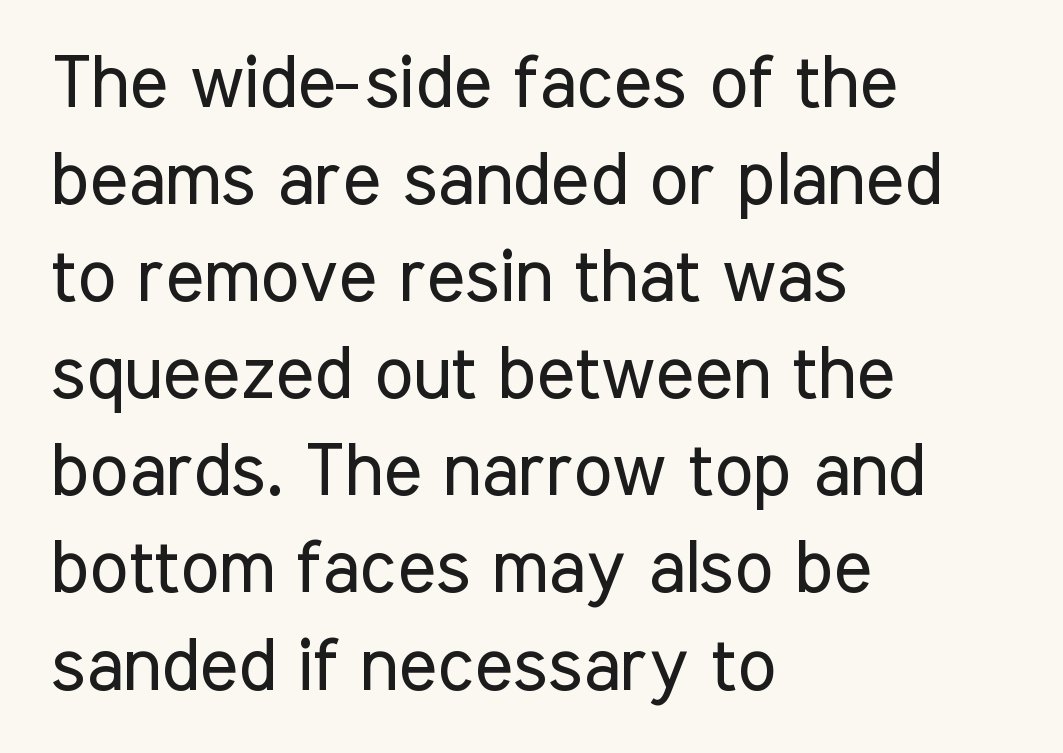
This sample uses a sans-serif face. Character widths vary here, with narrow letters taking less room than wide ones. The strokes are not fattened; the text isn't bold. Every stem runs plumb, perpendicular to the baseline. Words float on clear page, feet unadorned.
